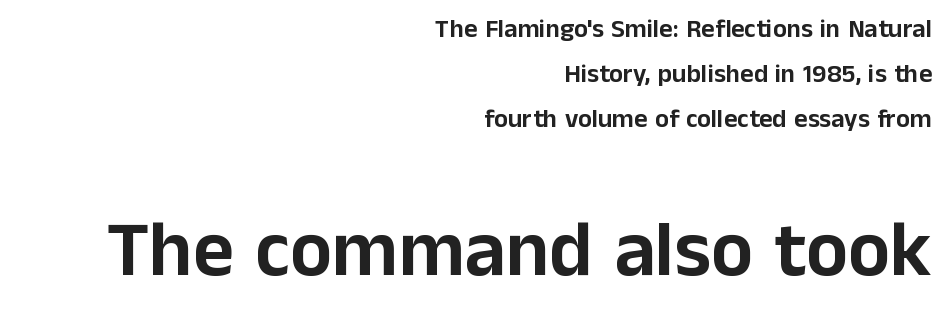
If you drew a ruler down the right edge, every line would touch it. Spacing verdict: proportional, widths tailored to each character. The lettering stays uniformly vertical, giving the passage a roman look. Check the space under the baseline: it is left empty.
